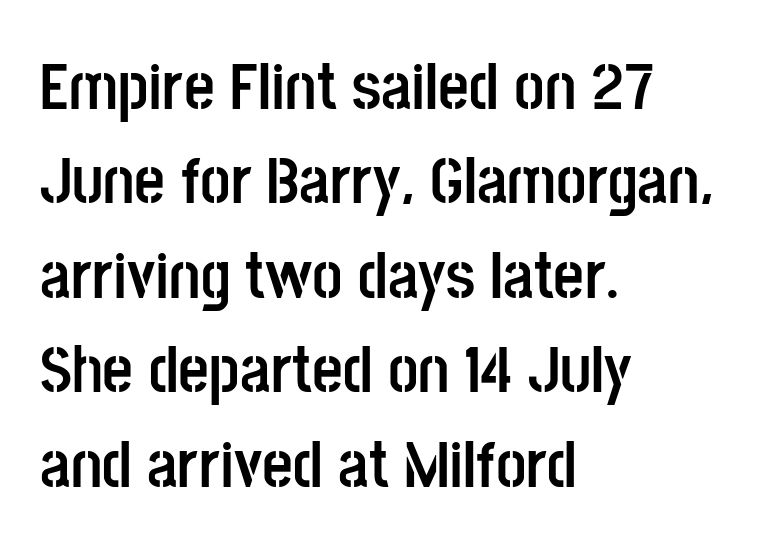
Q: Is the text bold? A: Yes.
Q: Is the text italic (slanted)? A: No, it is upright.
Q: Is the typeface a serif or a sans-serif typeface? A: Sans-serif.
Q: Is the text underlined? A: No.
Q: How is the paragraph aligned? A: Left-aligned.
Q: Is the spacing between letters normal or unusually wide? A: Normal.
Q: Is the spacing between lines tight, normal or loose? A: Normal.
Q: Width (condensed, normal, or wide)? A: Condensed.
Q: Stroke contrast? A: Low.
Q: x-height? A: Large.
Q: Monospaced? A: No.
